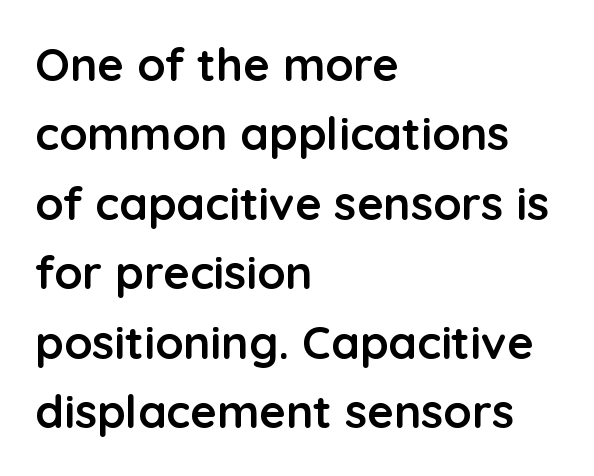
Heavy-handed strokes throughout: this text is bold. What stands out about the letter spacing? Nothing — it is the standard amount. The face used here is proportionally spaced, like ordinary book or web type. The designer left line spacing at the default. Left-aligned paragraph, ragged on the right. The typography opts for an upright posture over an oblique one.
